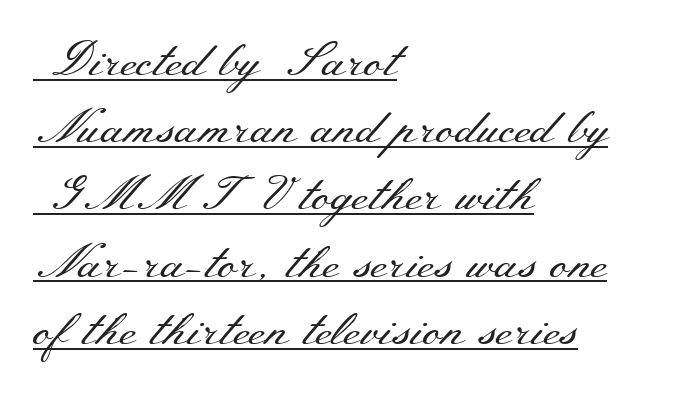
Visually the block forms a straight wall on the left and a jagged coastline on the right. Line spacing here is normal. The face used here appears with an underline applied. The letterforms sit shoulder to shoulder at normal distance.
